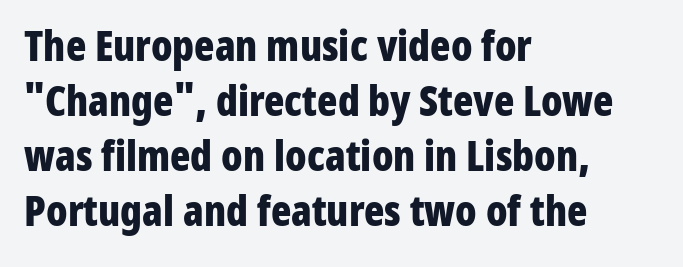
Q: Is the text bold? A: Yes.
Q: Is the text italic (slanted)? A: No, it is upright.
Q: Is the typeface a serif or a sans-serif typeface? A: Sans-serif.
Q: Is the text underlined? A: No.
Q: How is the paragraph aligned? A: Left-aligned.
Q: Is the spacing between letters normal or unusually wide? A: Normal.
Q: Is the spacing between lines tight, normal or loose? A: Normal.
Q: Width (condensed, normal, or wide)? A: Condensed.
Q: Stroke contrast? A: Low.
Q: x-height? A: Medium.
Q: Monospaced? A: No.
